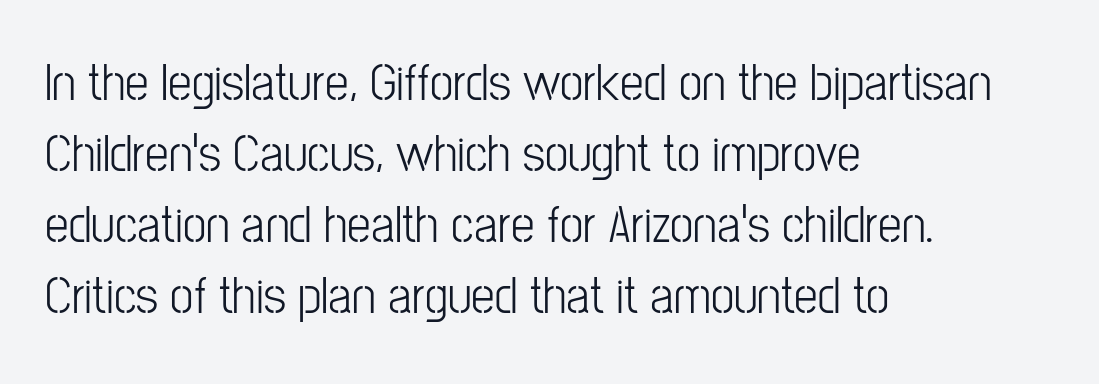
Q: Is the text bold? A: No.
Q: Is the text italic (slanted)? A: No, it is upright.
Q: Is the typeface a serif or a sans-serif typeface? A: Sans-serif.
Q: Is the text underlined? A: No.
Q: How is the paragraph aligned? A: Left-aligned.
Q: Is the spacing between letters normal or unusually wide? A: Normal.
Q: Is the spacing between lines tight, normal or loose? A: Normal.
Q: Width (condensed, normal, or wide)? A: Condensed.
Q: Stroke contrast? A: Low.
Q: x-height? A: Medium.
Q: Monospaced? A: No.
